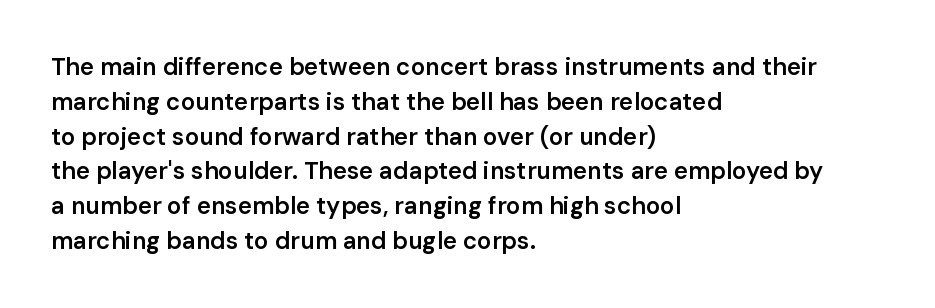
Q: Is the text bold? A: Semi-bold.
Q: Is the text italic (slanted)? A: No, it is upright.
Q: Is the text underlined? A: No.
Q: How is the paragraph aligned? A: Left-aligned.
Q: Is the spacing between letters normal or unusually wide? A: Normal.
Q: Is the spacing between lines tight, normal or loose? A: Normal.
